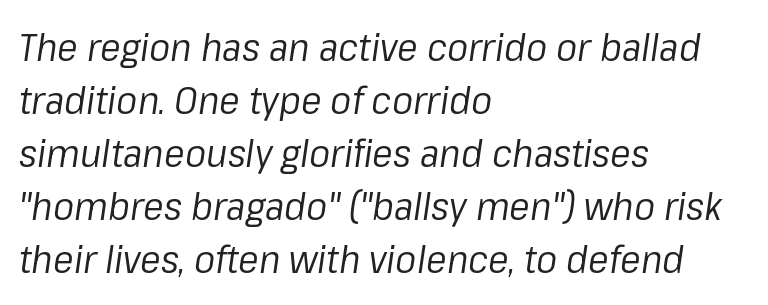
The line texture is even and compact thanks to regular tracking. The typeface has the unassuming heft of standard copy or less. How would I describe the line gaps? Plain and ordinary. Honestly, there is no underline to notice here at all. The passage shown is typed in a proportional face where columns would drift.
